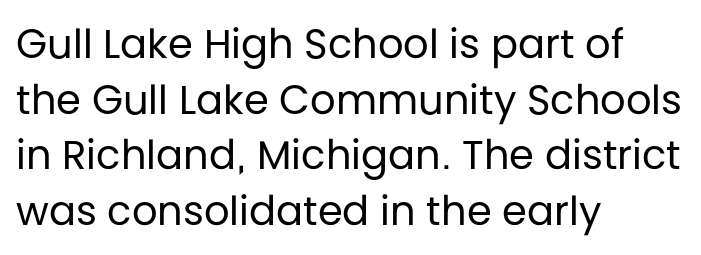
This is roman type, the default non-slanted kind. The zone under the glyphs is completely vacant. Note: no serifs on the glyphs. Is the letter spacing exaggerated? No — it looks like the ordinary default.
